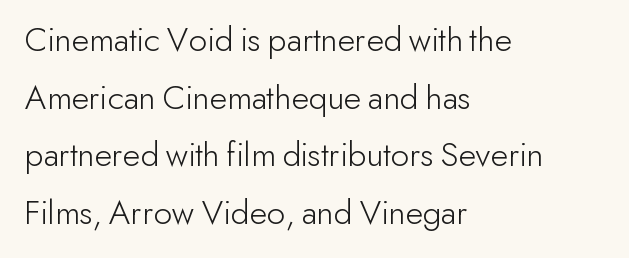
{"serif": "no", "italic": "no", "bold": "no", "weight": "light", "width": "normal", "stroke_contrast": "low", "x_height": "small", "monospaced": "no", "underline": "no", "align": "left", "line_spacing": "normal", "line_spacing_ratio": 1.6, "letter_spacing": "normal", "letter_spacing_em": 0.0, "glyph_px": 36}
